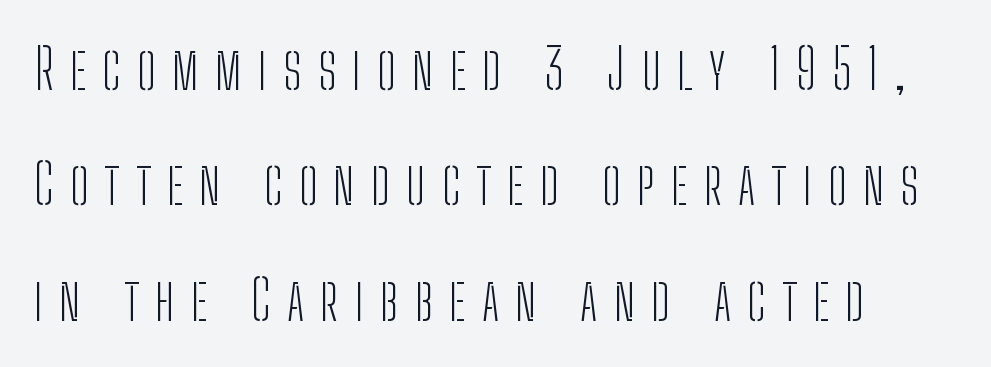
Each line starts at the same left margin while the right side varies. The rendering uses natural spacing where letterforms have individual widths. Are there feet on the stems? There aren't — it's a sans. Only glyphs here, with clear space below each row. Ink coverage per letter is moderate at most.
